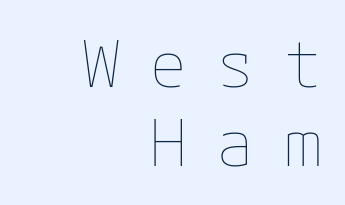
{"italic": "no", "bold": "no", "weight": "thin", "width": "normal", "stroke_contrast": "low", "x_height": "medium", "underline": "no", "align": "right", "line_spacing_ratio": 1.23, "letter_spacing": "wide", "letter_spacing_em": 0.45, "glyph_px": 64}
